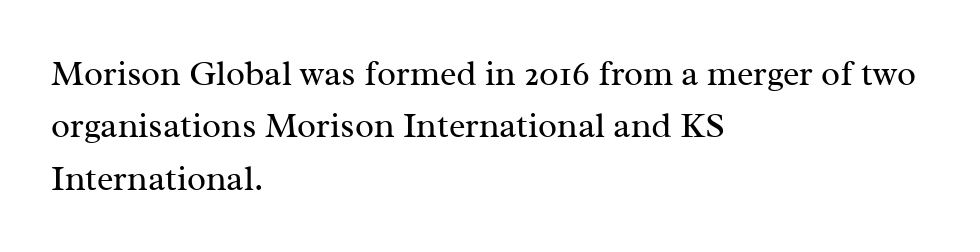
Q: Is the text bold? A: No.
Q: Is the text italic (slanted)? A: No, it is upright.
Q: Is the typeface a serif or a sans-serif typeface? A: Serif.
Q: Is the text underlined? A: No.
Q: How is the paragraph aligned? A: Left-aligned.
Q: Is the spacing between letters normal or unusually wide? A: Normal.
Q: Is the spacing between lines tight, normal or loose? A: Normal.
Q: Width (condensed, normal, or wide)? A: Normal.
Q: Stroke contrast? A: Medium.
Q: x-height? A: Medium.
Q: Monospaced? A: No.
